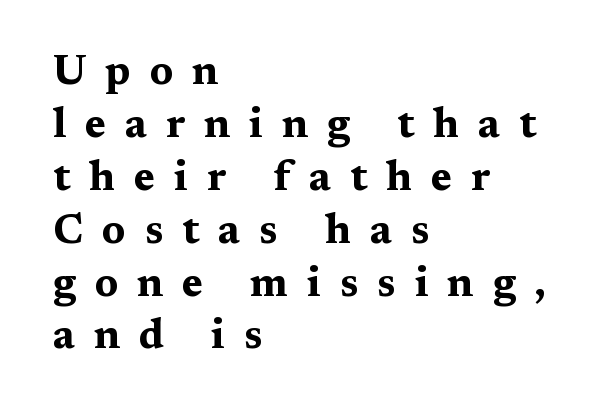
Each glyph is drawn with heavy, bold strokes. Bare-footed words on every line. Layout note: lines flush left. Line spacing here is normal. The passage shown has open, widely tracked lettering throughout.
